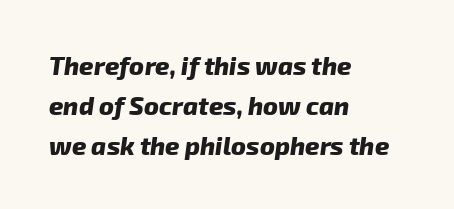
Q: Is the text bold? A: Yes.
Q: Is the text underlined? A: No.
Q: How is the paragraph aligned? A: Left-aligned.
Q: Is the spacing between letters normal or unusually wide? A: Normal.
Q: Is the spacing between lines tight, normal or loose? A: Normal.
